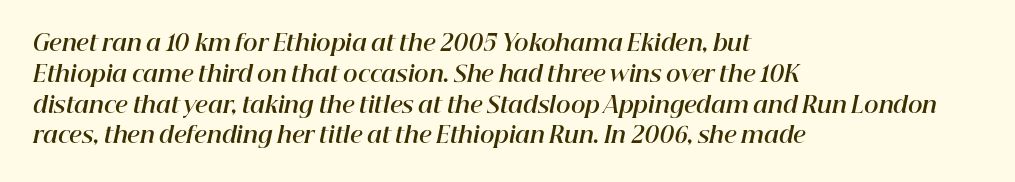
The image shows 22 px bold type, italic (leaning right); set left-aligned, normal line spacing (1.4x), normal letter spacing, not underlined.
